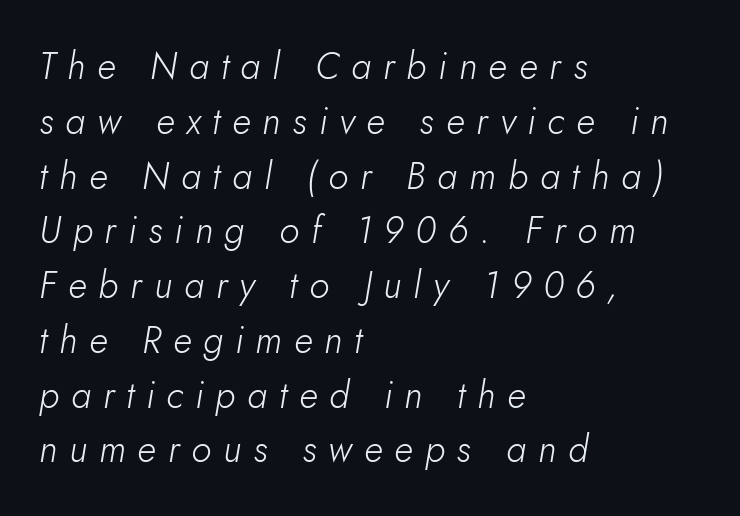
You can tell it's italic because the verticals aren't actually vertical. Is this a fixed-width face? No — the glyphs have proportional, varying widths. Between one letter and the next there's a generous, obvious gap. The block of text has a typical density, with ordinary space between rows.
